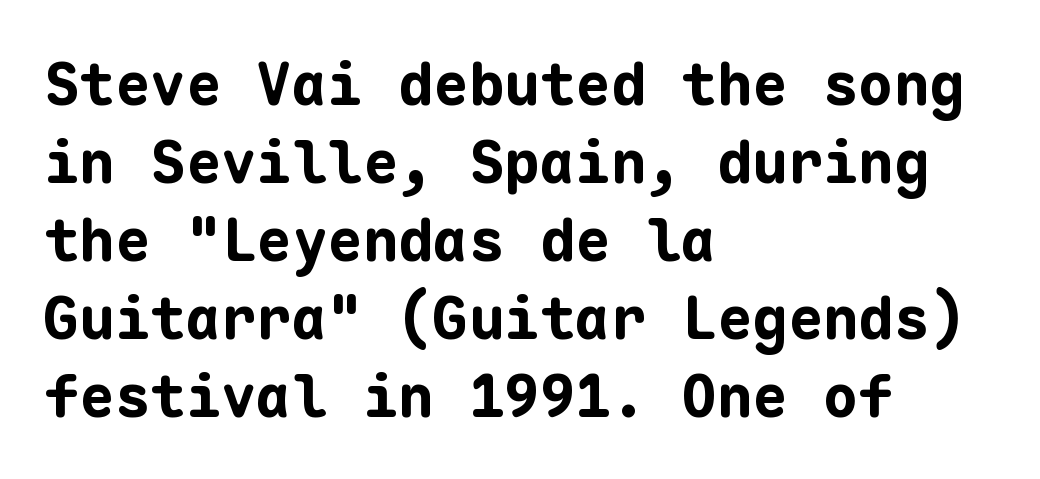
No word sits above an underline. The block of text has a typical density, with ordinary space between rows. The letters stand upright; this is a roman face. Typographically, this falls in the sans-serif category. The compositor pushed each line to the left boundary. Strokes here are thick enough to call this a true bold.
